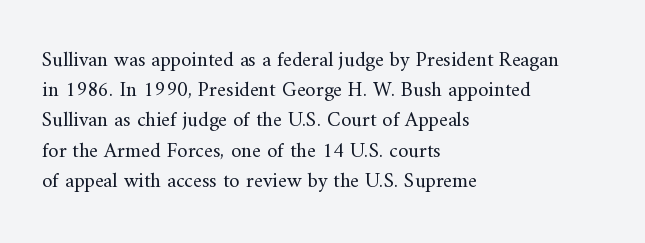
Regarding leading, the lines here are spaced in the standard way. Underline: absent. A classic flush-left, rag-right setting is used for this passage. Every character sits straight up, as roman type does.
